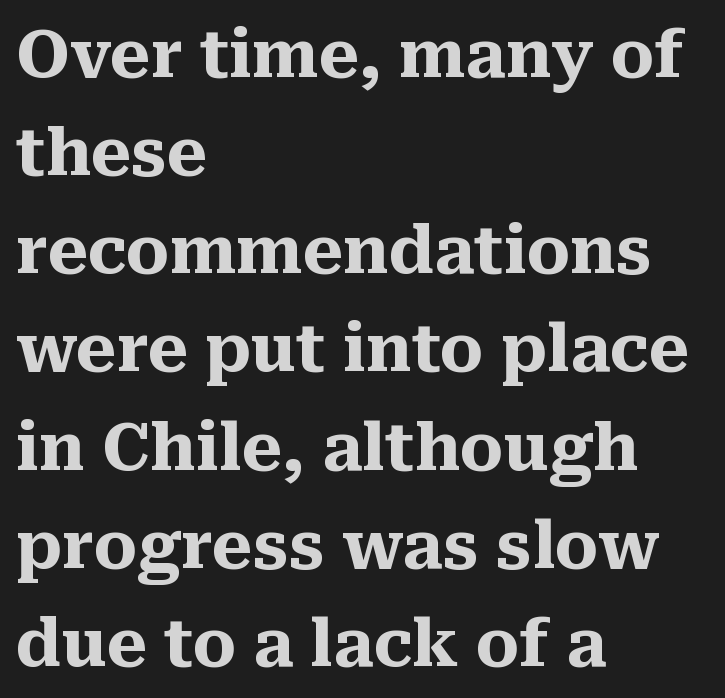
Q: Is the text bold? A: Yes.
Q: Is the text italic (slanted)? A: No, it is upright.
Q: Is the typeface a serif or a sans-serif typeface? A: Serif.
Q: Is the text underlined? A: No.
Q: How is the paragraph aligned? A: Left-aligned.
Q: Is the spacing between letters normal or unusually wide? A: Normal.
Q: Is the spacing between lines tight, normal or loose? A: Normal.
Q: Width (condensed, normal, or wide)? A: Normal.
Q: Stroke contrast? A: Medium.
Q: x-height? A: Medium.
Q: Monospaced? A: No.
